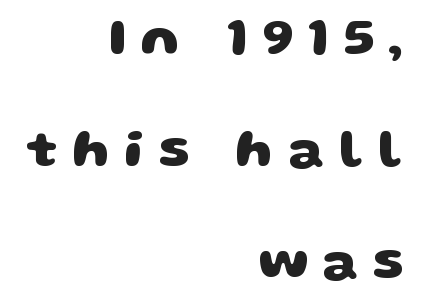
The image shows 54 px heavy, wide sans-serif type; set right-aligned, loose line spacing (2.07x), unusually wide letter spacing (+0.27 em), not underlined; low stroke contrast and a large x-height.
